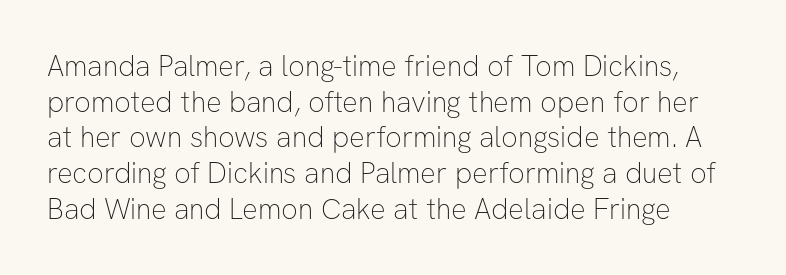
The weight would be labelled regular, book, light, or lighter still. Ascenders rise straight up at ninety degrees. The typeface chosen for these lines omits serifs. This sample has the flowing, uneven cadence of proportional lettering.
